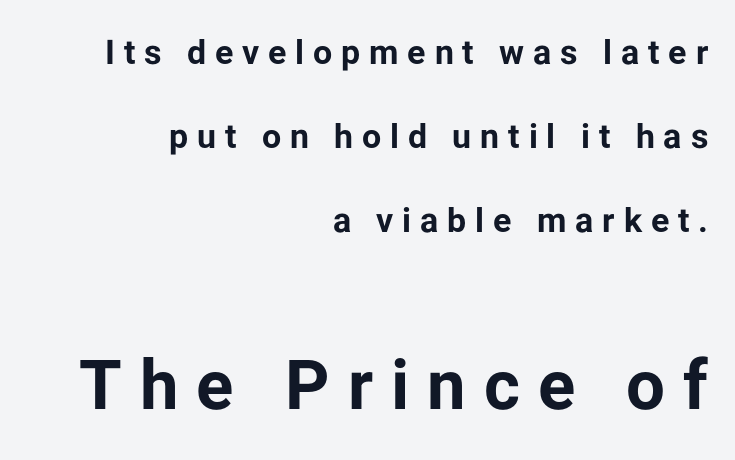
Q: Is the text bold? A: Yes.
Q: Is the text italic (slanted)? A: No, it is upright.
Q: Is the typeface a serif or a sans-serif typeface? A: Sans-serif.
Q: Is the text underlined? A: No.
Q: How is the paragraph aligned? A: Right-aligned.
Q: Is the spacing between letters normal or unusually wide? A: Unusually wide.
Q: Is the spacing between lines tight, normal or loose? A: Loose.
Q: Which block of text is set in a larger size, the first (top) or the second (bottom)? A: The second (bottom) one.
Q: Width (condensed, normal, or wide)? A: Normal.
Q: Stroke contrast? A: Low.
Q: x-height? A: Medium.
Q: Monospaced? A: No.
